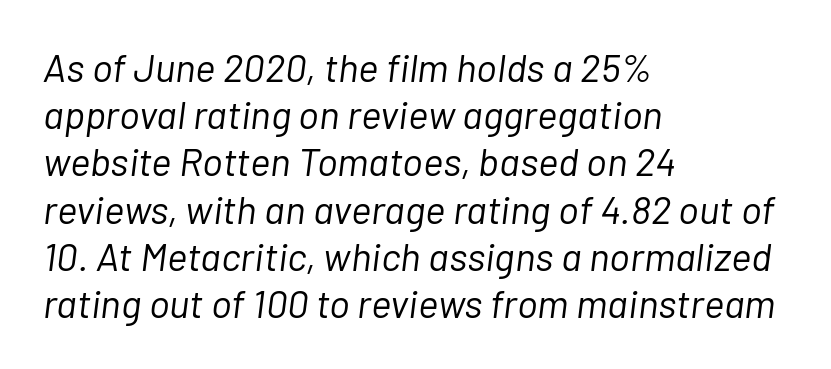
Counters stay open thanks to moderate or lighter strokes. Each line starts at the same left margin while the right side varies. The zone under the glyphs is completely vacant. The letterforms sit shoulder to shoulder at normal distance. Italic? Definitely — the glyphs are oblique.
